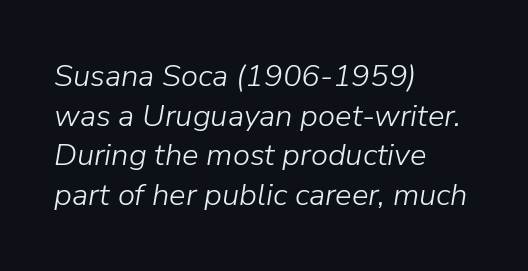
The paragraph shown leans on its left margin. Characters are canted at an angle relative to the baseline's perpendicular. Leading matches the norm, producing a regular column. These lines are rendered in a variable-pitch font. Default kerning and tracking; the words read as compact shapes. The font sits on the lighter half of the weight spectrum, regular included.
